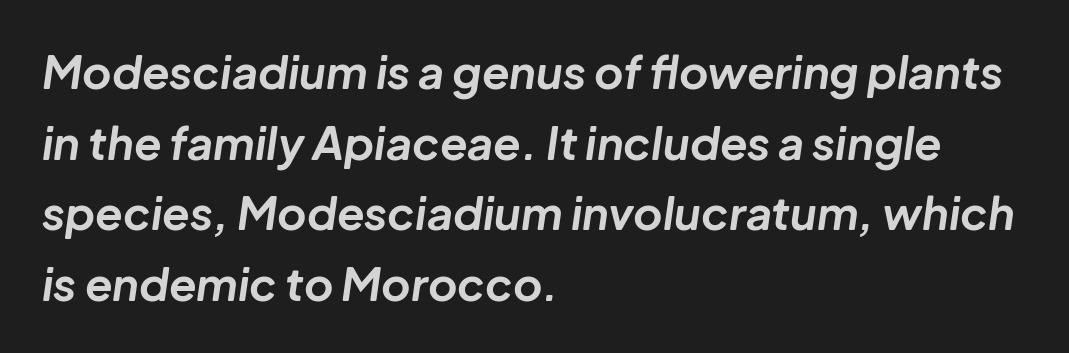
The text carries the slant typical of an italic or oblique font. Does the weight exceed regular? Yes, all the way to bold. Type without underlining. Think of a printed novel: that variable character pitch is what you see here. Quick note: interline space is typical. A student would call this left alignment; a typographer would say flush left, rag right.
